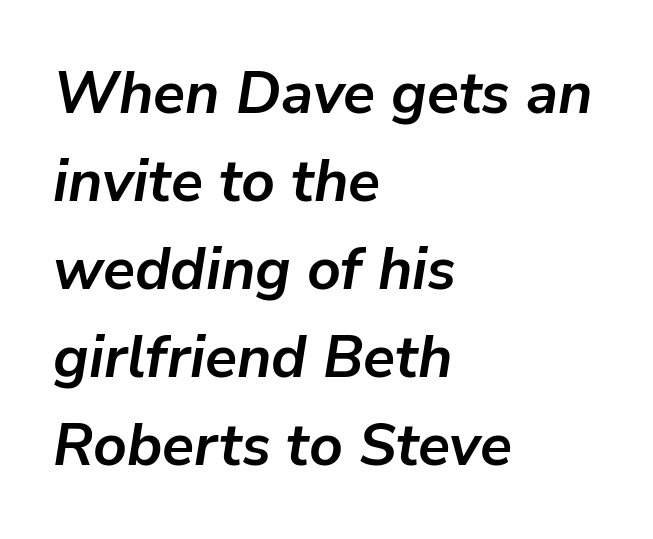
The horizontal fit of the characters is conventional and even. This sample is left-justified, so line endings fall wherever the words run out. Emphasis-style slanted type is in use. Evenly set lines give the paragraph a standard silhouette. Weight: bold. These lines are rendered in a variable-pitch font.
